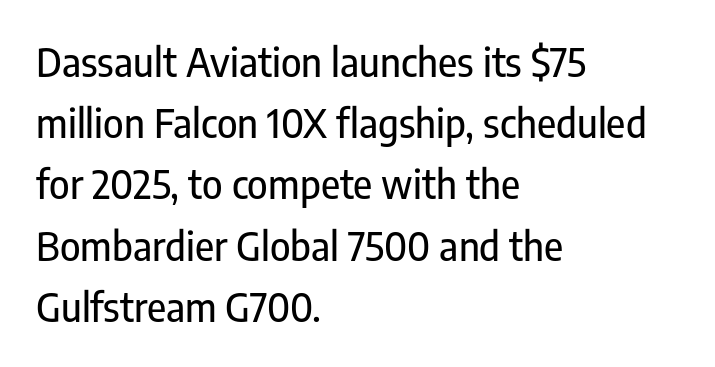
Q: Is the text italic (slanted)? A: No, it is upright.
Q: Is the typeface a serif or a sans-serif typeface? A: Sans-serif.
Q: Is the text underlined? A: No.
Q: How is the paragraph aligned? A: Left-aligned.
Q: Is the spacing between letters normal or unusually wide? A: Normal.
Q: Is the spacing between lines tight, normal or loose? A: Normal.
Q: Width (condensed, normal, or wide)? A: Condensed.
Q: Stroke contrast? A: Low.
Q: x-height? A: Medium.
Q: Monospaced? A: No.
